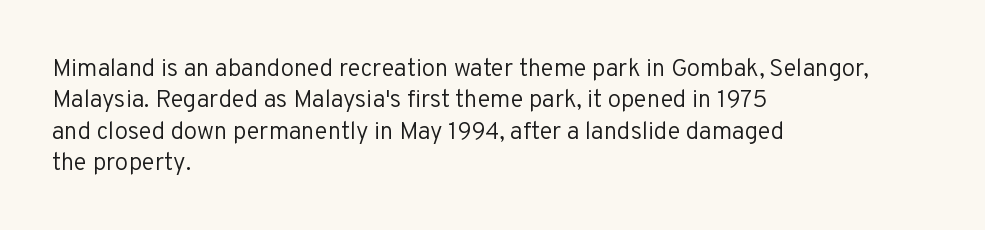
{"italic": "no", "bold": "no", "underline": "no", "align": "left", "line_spacing": "normal", "line_spacing_ratio": 1.31, "letter_spacing": "normal", "letter_spacing_em": 0.0, "glyph_px": 24}
